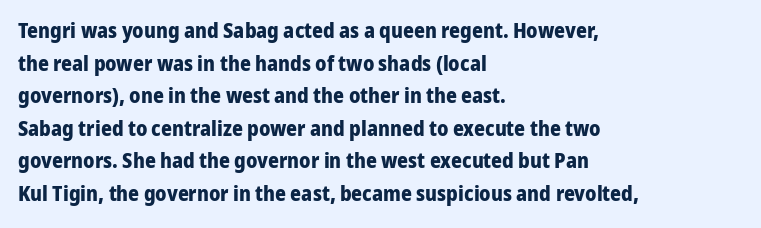
Q: Is the text bold? A: Yes.
Q: Is the text italic (slanted)? A: No, it is upright.
Q: Is the text underlined? A: No.
Q: How is the paragraph aligned? A: Left-aligned.
Q: Is the spacing between letters normal or unusually wide? A: Normal.
Q: Is the spacing between lines tight, normal or loose? A: Normal.
